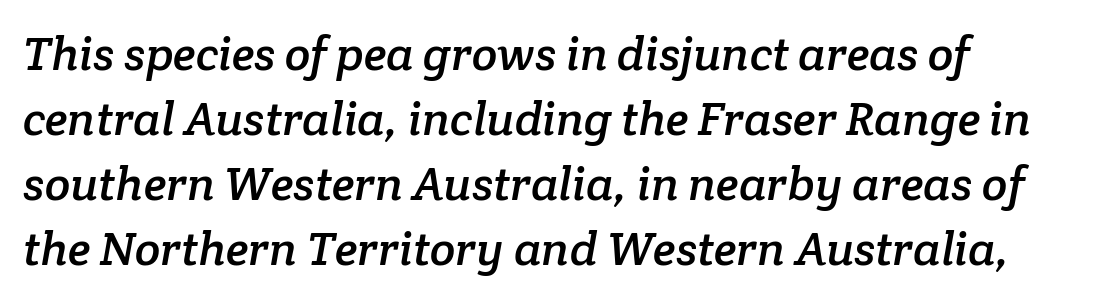
Q: Is the typeface a serif or a sans-serif typeface? A: Serif.
Q: Is the text underlined? A: No.
Q: How is the paragraph aligned? A: Left-aligned.
Q: Is the spacing between letters normal or unusually wide? A: Normal.
Q: Is the spacing between lines tight, normal or loose? A: Normal.
Q: Width (condensed, normal, or wide)? A: Normal.
Q: Stroke contrast? A: Low.
Q: x-height? A: Medium.
Q: Monospaced? A: No.
